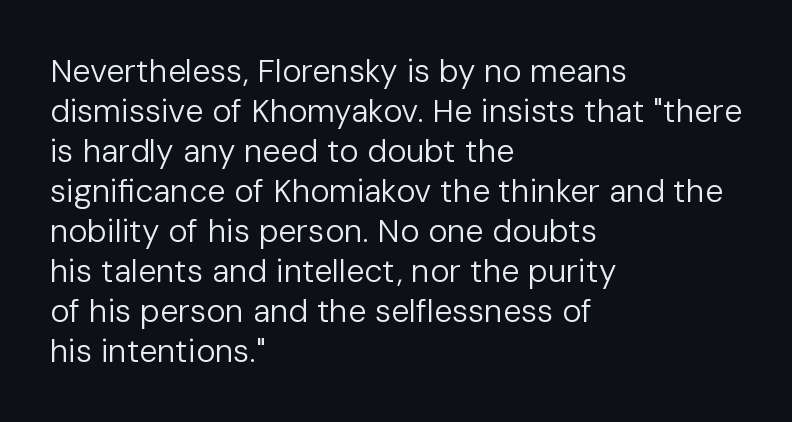
Q: Is the text bold? A: No.
Q: Is the text italic (slanted)? A: No, it is upright.
Q: Is the typeface a serif or a sans-serif typeface? A: Sans-serif.
Q: Is the text underlined? A: No.
Q: How is the paragraph aligned? A: Left-aligned.
Q: Is the spacing between letters normal or unusually wide? A: Normal.
Q: Is the spacing between lines tight, normal or loose? A: Normal.
Q: Width (condensed, normal, or wide)? A: Normal.
Q: Stroke contrast? A: Low.
Q: x-height? A: Medium.
Q: Monospaced? A: No.
